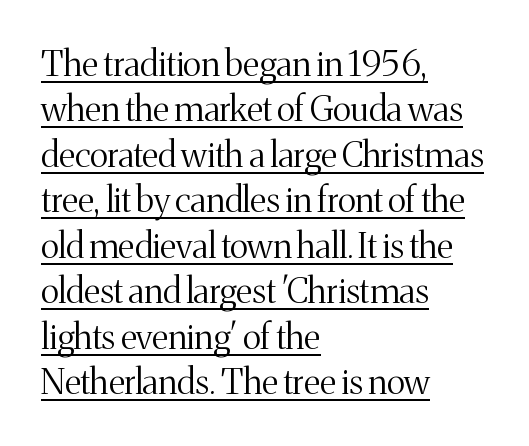
The image shows 35 px light serif type, upright; set left-aligned, normal line spacing (1.3x), normal letter spacing, underlined; medium stroke contrast and a medium x-height.
